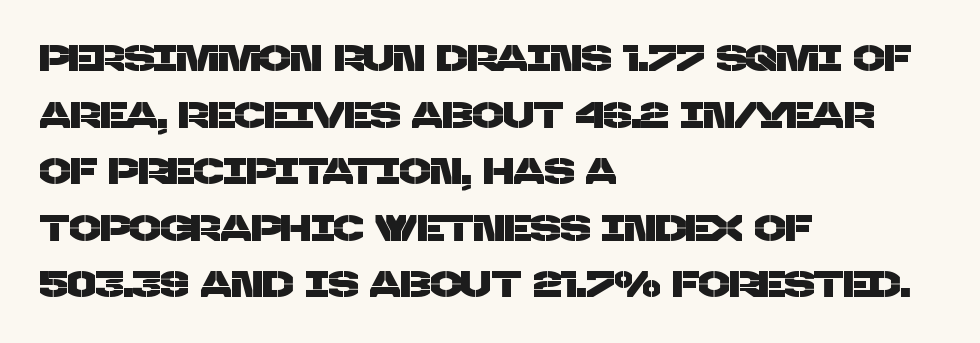
The image shows 37 px sans-serif type; set left-aligned, normal line spacing (1.53x), normal letter spacing, not underlined; low stroke contrast and a large x-height.
